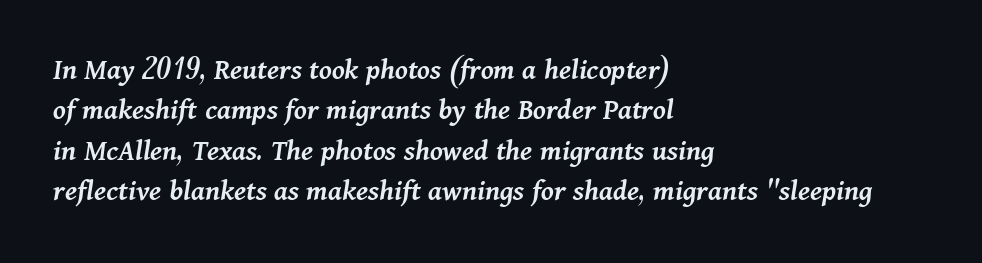
Stroke thickness is moderately raised; the sample reads as semibold. The rendering uses natural spacing where letterforms have individual widths. Rows of type keep a routine distance in the vertical direction. Italic: yes, the glyphs are oblique. Is the letter spacing exaggerated? No — it looks like the ordinary default.
